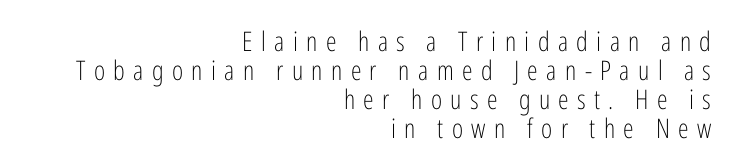
Q: Is the text bold? A: No.
Q: Is the text italic (slanted)? A: No, it is upright.
Q: Is the text underlined? A: No.
Q: How is the paragraph aligned? A: Right-aligned.
Q: Is the spacing between letters normal or unusually wide? A: Unusually wide.
Q: Is the spacing between lines tight, normal or loose? A: Tight.
